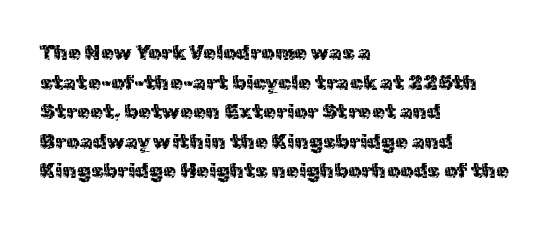
Q: Is the text bold? A: No.
Q: Is the text italic (slanted)? A: No, it is upright.
Q: Is the text underlined? A: No.
Q: How is the paragraph aligned? A: Left-aligned.
Q: Is the spacing between letters normal or unusually wide? A: Normal.
Q: Is the spacing between lines tight, normal or loose? A: Normal.
